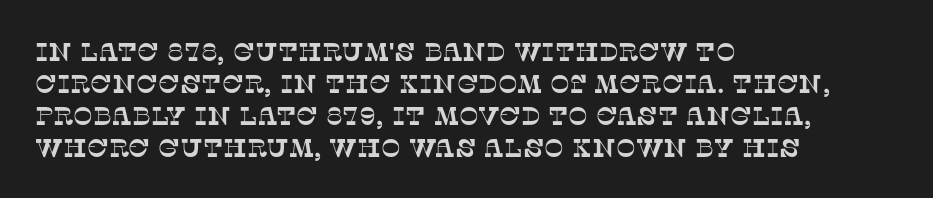
{"underline": "no", "align": "left", "line_spacing_ratio": 1.23, "letter_spacing": "normal", "letter_spacing_em": 0.0, "glyph_px": 26}
